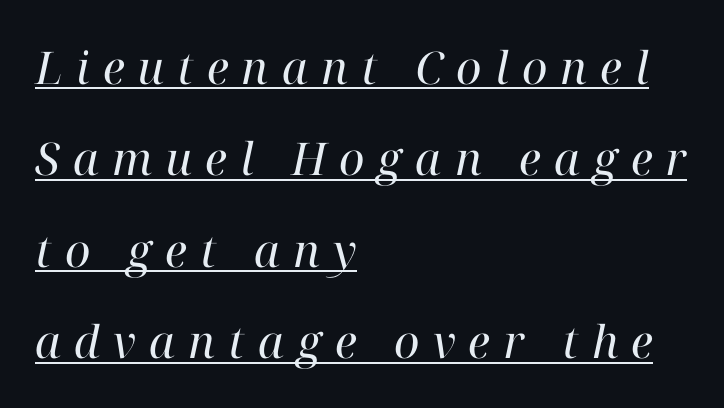
The passage shown is typed in a proportional face where columns would drift. Layout note: lines flush left. The tracking reads as deliberately expanded to a designer's eye. Does a line run under the words? Yes, clearly. The weight tops out at a normal text grade. Italic: yes, the glyphs are oblique.
